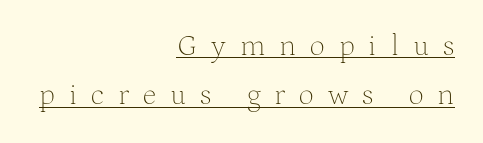
Q: Is the text bold? A: No.
Q: Is the text italic (slanted)? A: No, it is upright.
Q: Is the typeface a serif or a sans-serif typeface? A: Serif.
Q: Is the text underlined? A: Yes.
Q: How is the paragraph aligned? A: Right-aligned.
Q: Is the spacing between letters normal or unusually wide? A: Unusually wide.
Q: Is the spacing between lines tight, normal or loose? A: Normal.
Q: Width (condensed, normal, or wide)? A: Normal.
Q: Stroke contrast? A: Medium.
Q: x-height? A: Medium.
Q: Monospaced? A: No.
